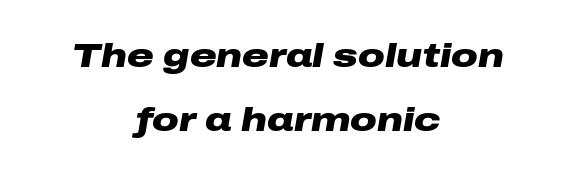
The image shows 33 px heavy, wide type, italic (leaning right); set centered, loose line spacing (1.94x), normal letter spacing, not underlined; low stroke contrast and a medium x-height.
